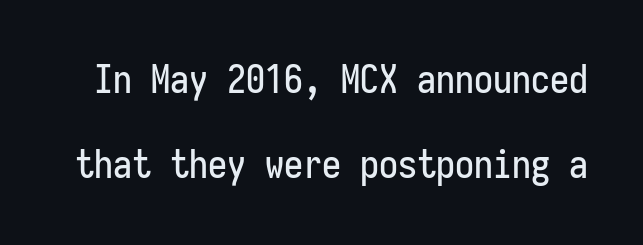
Q: Is the text italic (slanted)? A: No, it is upright.
Q: Is the typeface a serif or a sans-serif typeface? A: Sans-serif.
Q: Is the text underlined? A: No.
Q: Is the spacing between letters normal or unusually wide? A: Normal.
Q: Is the spacing between lines tight, normal or loose? A: Loose.
Q: Width (condensed, normal, or wide)? A: Condensed.
Q: Stroke contrast? A: Low.
Q: x-height? A: Medium.
Q: Monospaced? A: Yes.
